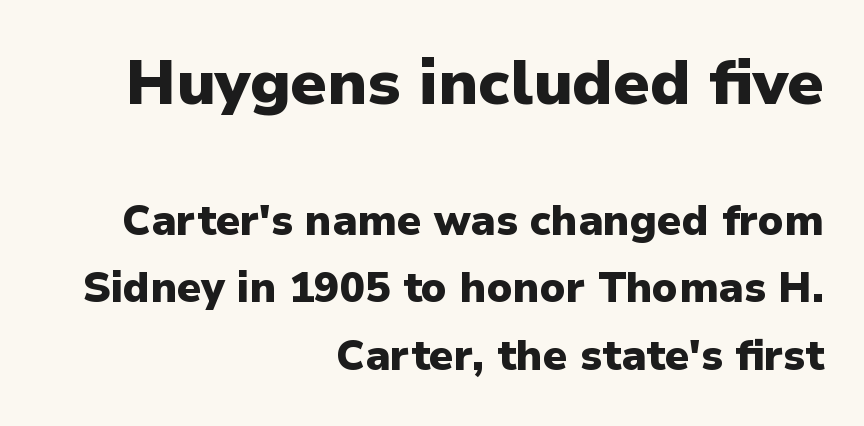
The image shows 63 px heavy sans-serif type, upright; set right-aligned, normal line spacing (1.61x), normal letter spacing, not underlined; the first (top) block is 1.5x larger; low stroke contrast and a medium x-height.
